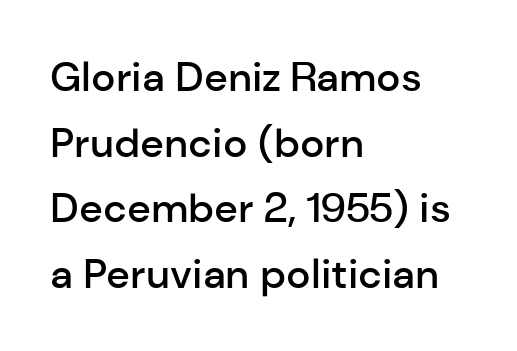
Q: Is the text bold? A: Semi-bold.
Q: Is the text italic (slanted)? A: No, it is upright.
Q: Is the typeface a serif or a sans-serif typeface? A: Sans-serif.
Q: Is the text underlined? A: No.
Q: How is the paragraph aligned? A: Left-aligned.
Q: Is the spacing between letters normal or unusually wide? A: Normal.
Q: Is the spacing between lines tight, normal or loose? A: Normal.
Q: Width (condensed, normal, or wide)? A: Normal.
Q: Stroke contrast? A: Low.
Q: x-height? A: Medium.
Q: Monospaced? A: No.
